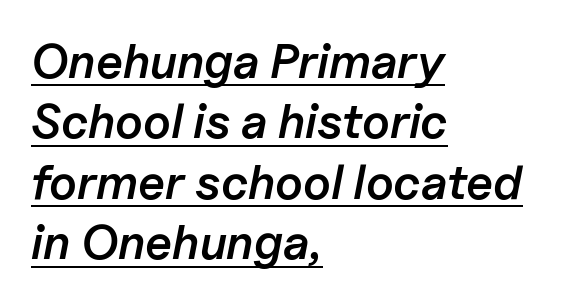
The image shows 48 px semibold type, italic (leaning right); set left-aligned, normal line spacing (1.26x), normal letter spacing, underlined; low stroke contrast and a medium x-height.
